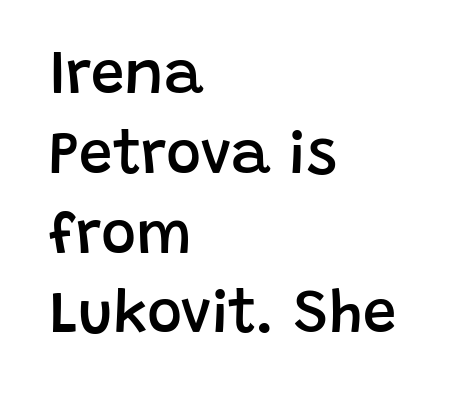
{"serif": "no", "italic": "no", "bold": "semi", "weight": "semibold", "width": "normal", "stroke_contrast": "low", "x_height": "large", "monospaced": "no", "underline": "no", "align": "left", "line_spacing": "normal", "line_spacing_ratio": 1.33, "letter_spacing": "normal", "letter_spacing_em": 0.0, "glyph_px": 60}
